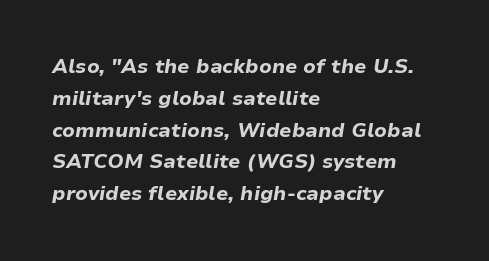
Letters rest on an invisible, unmarked baseline. The vertical gap from one line to the next is medium. Strong, thick strokes mark this as bold type. A classic flush-left, rag-right setting is used for this passage. Does extra space separate the letters? No, they use regular spacing. Looking at the ascenders, they clearly lean.
